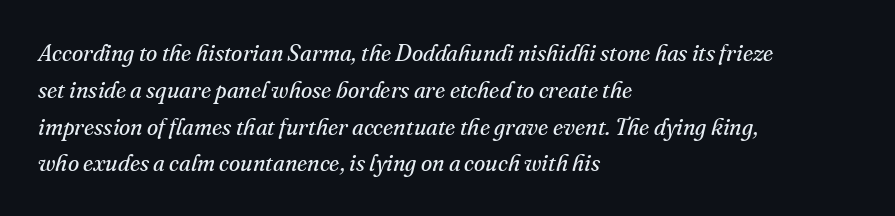
The image shows 23 px text type, italic (leaning right); set left-aligned, normal line spacing (1.6x), normal letter spacing, not underlined.
